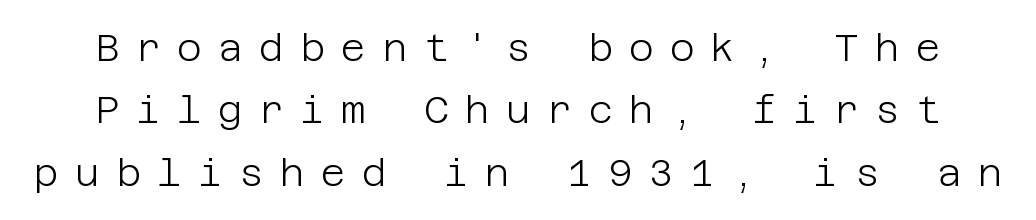
{"serif": "no", "italic": "no", "bold": "no", "weight": "light", "width": "normal", "stroke_contrast": "low", "x_height": "large", "underline": "no", "line_spacing": "normal", "line_spacing_ratio": 1.64, "letter_spacing": "wide", "letter_spacing_em": 0.43, "glyph_px": 38}
